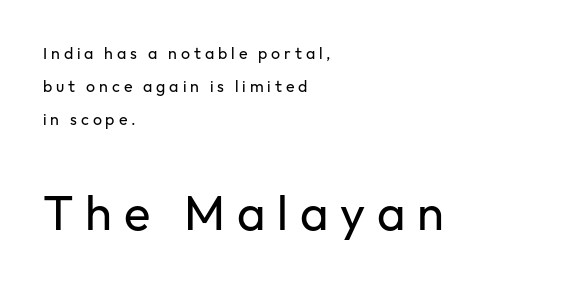
{"serif": "no", "italic": "no", "bold": "no", "weight": "regular", "width": "normal", "stroke_contrast": "low", "x_height": "medium", "monospaced": "no", "underline": "no", "align": "left", "line_spacing": "loose", "line_spacing_ratio": 2.06, "letter_spacing": "wide", "letter_spacing_em": 0.24, "larger_block": "second", "size_ratio": 3.06, "glyph_px": 49}
